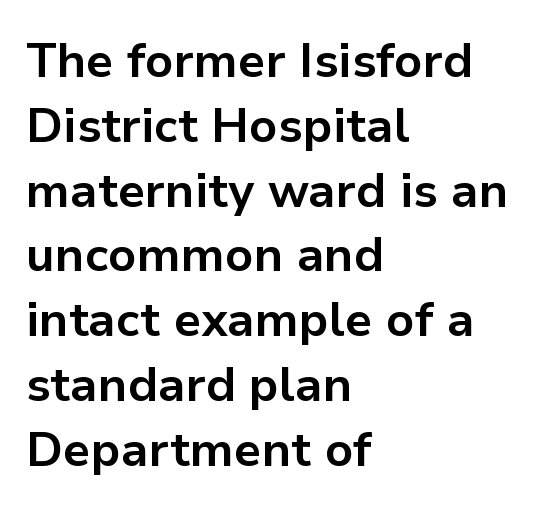
The image shows 48 px bold sans-serif type, upright; set left-aligned, normal line spacing (1.35x), normal letter spacing, not underlined; low stroke contrast and a medium x-height.
